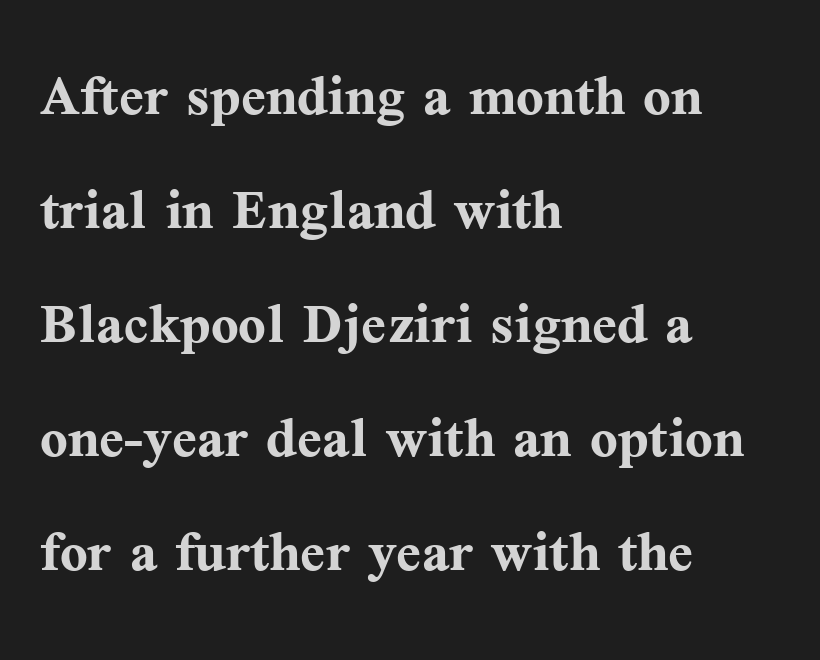
A typesetter would call this proportional, since set widths differ per character. Notice how the stems are strictly vertical — no italics here. In CSS terms this would be text-align: left. Horizontal bands of white between lines are of average thickness.
